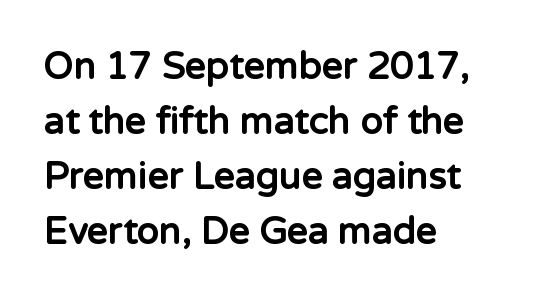
Q: Is the text bold? A: Yes.
Q: Is the text italic (slanted)? A: No, it is upright.
Q: Is the typeface a serif or a sans-serif typeface? A: Sans-serif.
Q: Is the text underlined? A: No.
Q: How is the paragraph aligned? A: Left-aligned.
Q: Is the spacing between letters normal or unusually wide? A: Normal.
Q: Is the spacing between lines tight, normal or loose? A: Normal.
Q: Width (condensed, normal, or wide)? A: Normal.
Q: Stroke contrast? A: Low.
Q: x-height? A: Medium.
Q: Monospaced? A: No.
